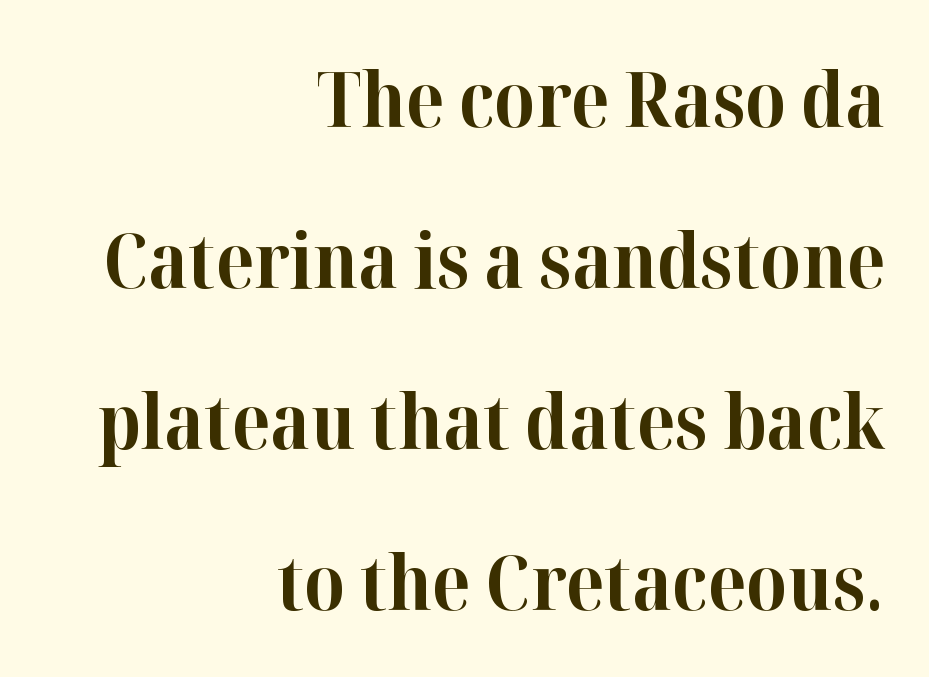
The image shows 77 px bold serif type, upright; set right-aligned, loose line spacing (2.09x), normal letter spacing, not underlined; high stroke contrast and a medium x-height.
